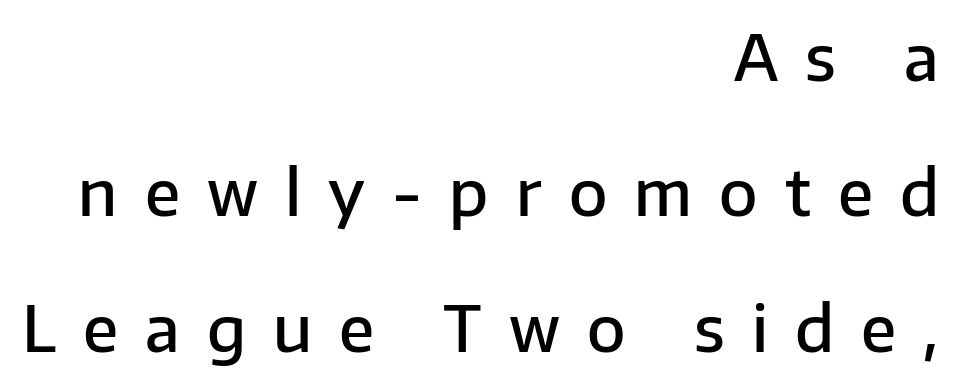
The letters are spread apart with noticeably loose tracking. Typesetter's note: demi weight, one step under bold. The typesetter chose a ragged-left arrangement here. Does the type have serifs? No, each stem ends abruptly. Varying glyph widths throughout — classic text-font behaviour. This sample uses an upright cut, with every glyph sitting square on the baseline.
